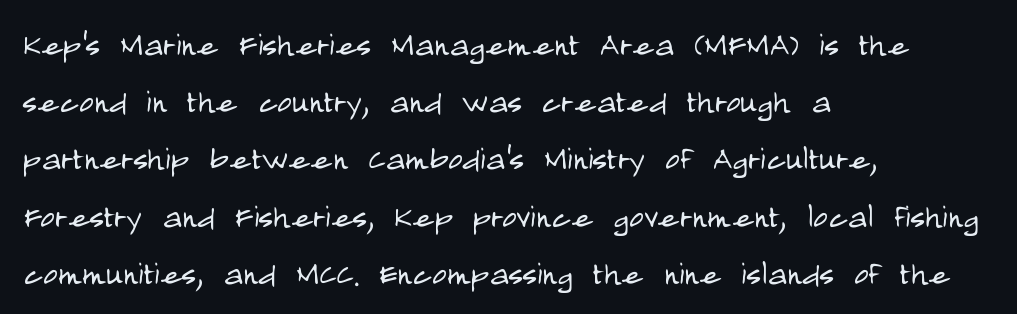
{"serif": "no", "italic": "no", "bold": "no", "weight": "light", "width": "condensed", "stroke_contrast": "low", "x_height": "large", "monospaced": "no", "underline": "no", "align": "left", "line_spacing": "normal", "line_spacing_ratio": 1.43, "letter_spacing": "normal", "letter_spacing_em": 0.0, "glyph_px": 40}
